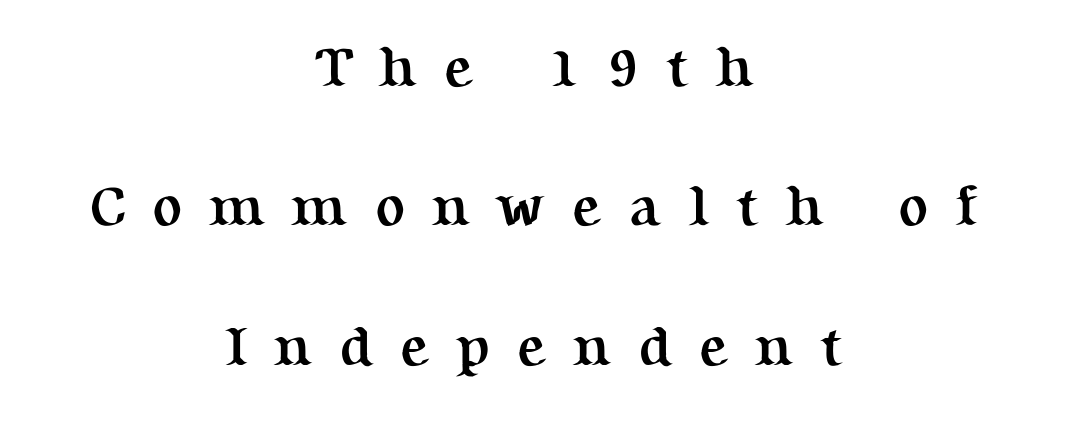
The image shows 56 px semibold serif type, upright; set centered, loose line spacing (2.49x), unusually wide letter spacing (+0.48 em), not underlined; medium stroke contrast and a medium x-height.
